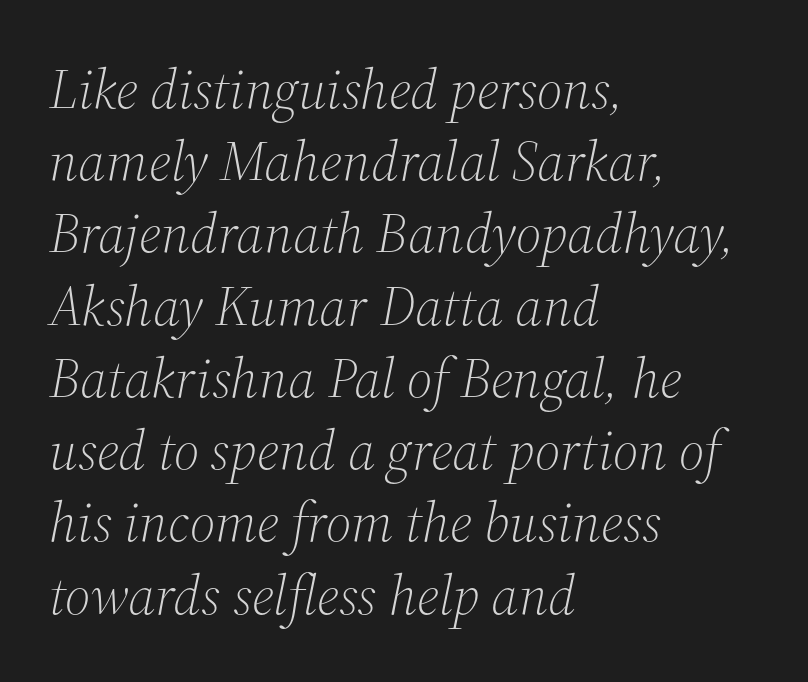
The image shows 56 px light serif type, italic (leaning right); set left-aligned, normal line spacing (1.29x), normal letter spacing, not underlined; medium stroke contrast and a medium x-height.
